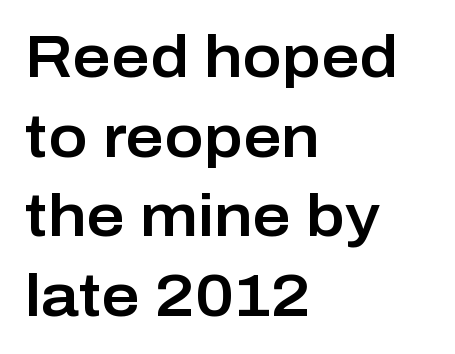
Q: Is the text italic (slanted)? A: No, it is upright.
Q: Is the typeface a serif or a sans-serif typeface? A: Sans-serif.
Q: Is the text underlined? A: No.
Q: How is the paragraph aligned? A: Left-aligned.
Q: Is the spacing between letters normal or unusually wide? A: Normal.
Q: Is the spacing between lines tight, normal or loose? A: Normal.
Q: Width (condensed, normal, or wide)? A: Normal.
Q: Stroke contrast? A: Low.
Q: x-height? A: Medium.
Q: Monospaced? A: No.
